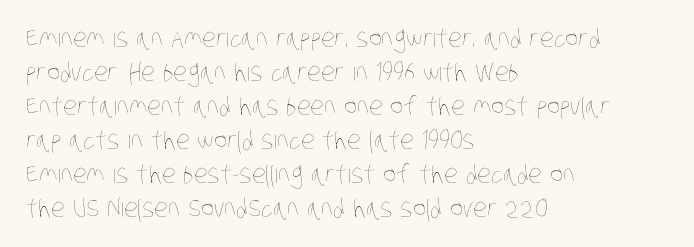
Stem width sits at or under what a default text font uses. In terms of leading, this rendering sits right in the middle. Descenders hang freely into open space. Does the copy run flush right? No — it runs flush left. Default kerning and tracking; the words read as compact shapes.
